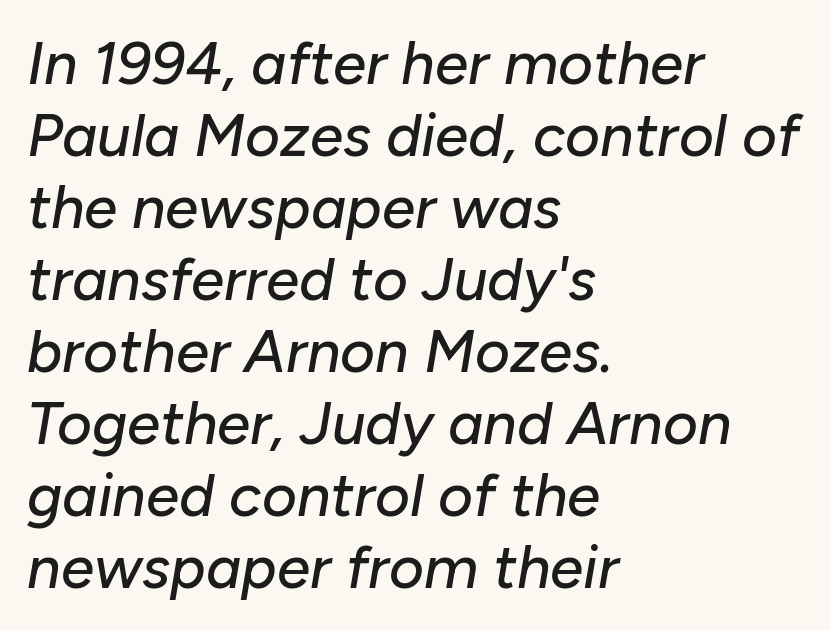
{"italic": "yes", "lean": "right", "slant_degrees": 10, "width": "normal", "stroke_contrast": "low", "x_height": "medium", "monospaced": "no", "underline": "no", "align": "left", "line_spacing_ratio": 1.2, "letter_spacing": "normal", "letter_spacing_em": 0.0, "glyph_px": 60}
